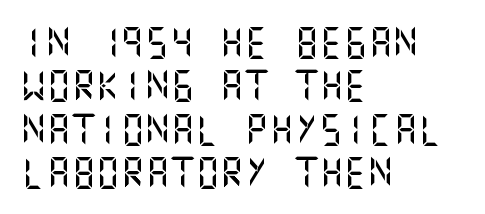
{"serif": "no", "italic": "no", "width": "normal", "stroke_contrast": "medium", "x_height": "large", "underline": "no", "align": "left", "line_spacing": "normal", "line_spacing_ratio": 1.4, "letter_spacing": "normal", "letter_spacing_em": 0.0, "glyph_px": 31}
